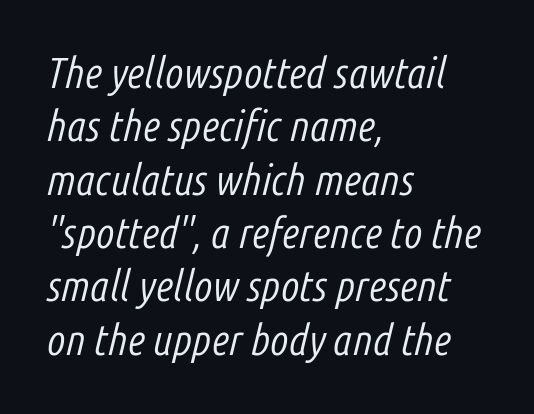
Q: Is the text bold? A: No.
Q: Is the text italic (slanted)? A: Yes, it leans right by about 14 degrees.
Q: Is the text underlined? A: No.
Q: How is the paragraph aligned? A: Left-aligned.
Q: Is the spacing between letters normal or unusually wide? A: Normal.
Q: Width (condensed, normal, or wide)? A: Condensed.
Q: Stroke contrast? A: Low.
Q: x-height? A: Medium.
Q: Monospaced? A: No.
